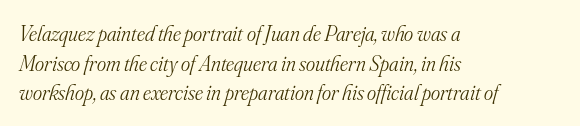
Q: Is the text bold? A: No.
Q: Is the text italic (slanted)? A: Yes, it leans right by about 16 degrees.
Q: Is the text underlined? A: No.
Q: How is the paragraph aligned? A: Left-aligned.
Q: Is the spacing between letters normal or unusually wide? A: Normal.
Q: Is the spacing between lines tight, normal or loose? A: Normal.
